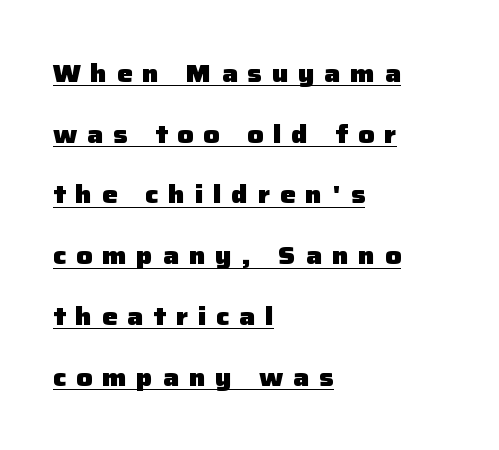
Q: Is the text bold? A: Yes.
Q: Is the text italic (slanted)? A: No, it is upright.
Q: Is the text underlined? A: Yes.
Q: How is the paragraph aligned? A: Left-aligned.
Q: Is the spacing between letters normal or unusually wide? A: Unusually wide.
Q: Is the spacing between lines tight, normal or loose? A: Loose.
